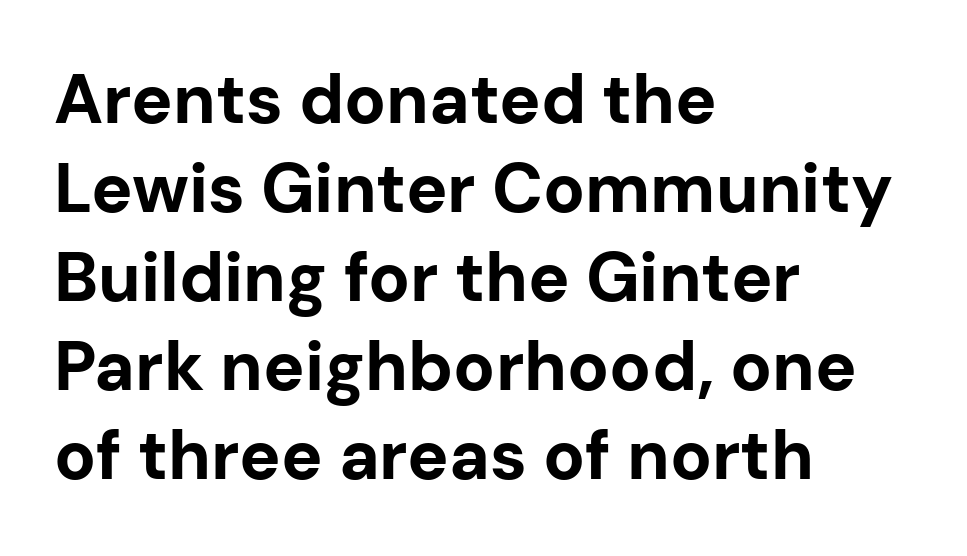
Q: Is the text bold? A: Yes.
Q: Is the text italic (slanted)? A: No, it is upright.
Q: Is the typeface a serif or a sans-serif typeface? A: Sans-serif.
Q: Is the text underlined? A: No.
Q: How is the paragraph aligned? A: Left-aligned.
Q: Is the spacing between letters normal or unusually wide? A: Normal.
Q: Is the spacing between lines tight, normal or loose? A: Normal.
Q: Width (condensed, normal, or wide)? A: Normal.
Q: Stroke contrast? A: Low.
Q: x-height? A: Medium.
Q: Monospaced? A: No.
